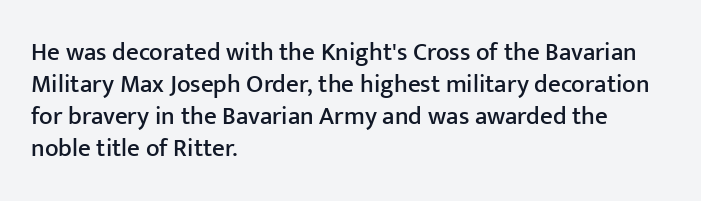
The image shows 25 px text type, upright; set left-aligned, normal line spacing (1.28x), normal letter spacing, not underlined.
